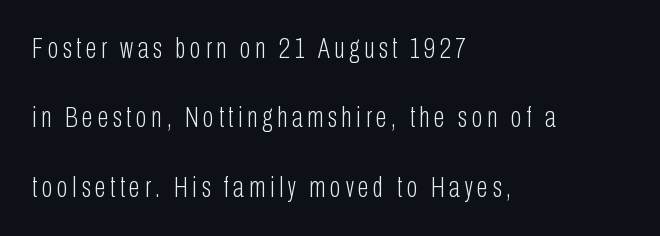
The image shows 29 px light, condensed sans-serif type, upright; set left-aligned, loose line spacing (2.39x), not underlined; low stroke contrast and a medium x-height.
